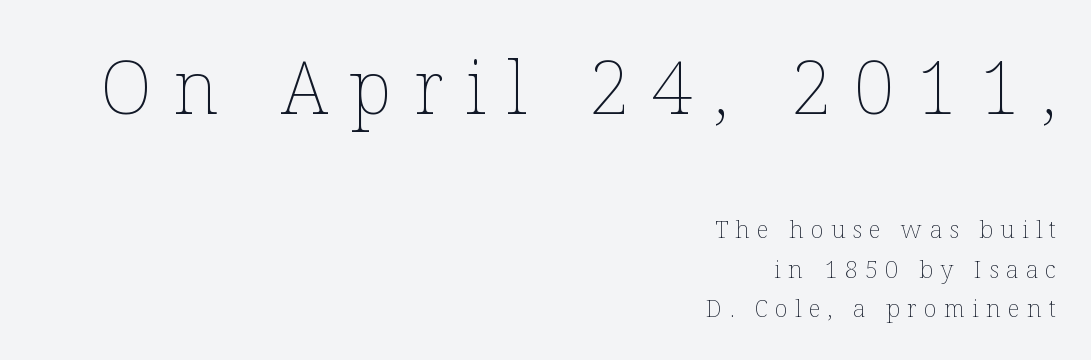
Q: Is the text bold? A: No.
Q: Is the text italic (slanted)? A: No, it is upright.
Q: Is the text underlined? A: No.
Q: How is the paragraph aligned? A: Right-aligned.
Q: Is the spacing between letters normal or unusually wide? A: Unusually wide.
Q: Is the spacing between lines tight, normal or loose? A: Normal.
Q: Which block of text is set in a larger size, the first (top) or the second (bottom)? A: The first (top) one.
Q: Width (condensed, normal, or wide)? A: Normal.
Q: Stroke contrast? A: Low.
Q: x-height? A: Medium.
Q: Monospaced? A: No.
